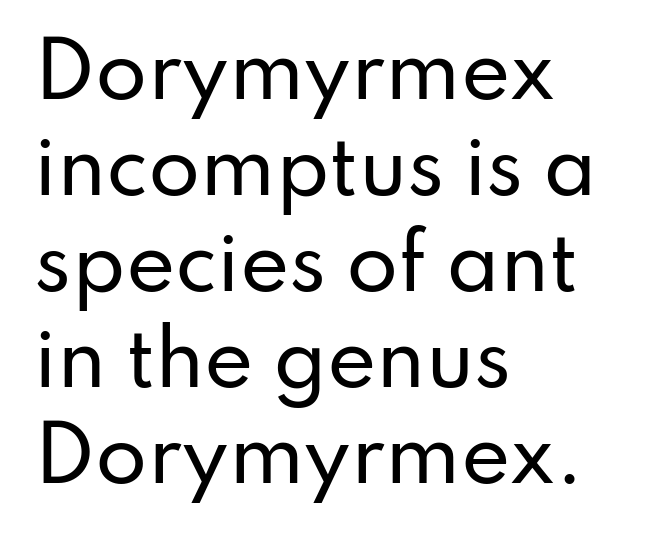
The image shows 75 px sans-serif type, upright; set left-aligned, normal line spacing (1.28x), normal letter spacing, not underlined; low stroke contrast and a small x-height.
